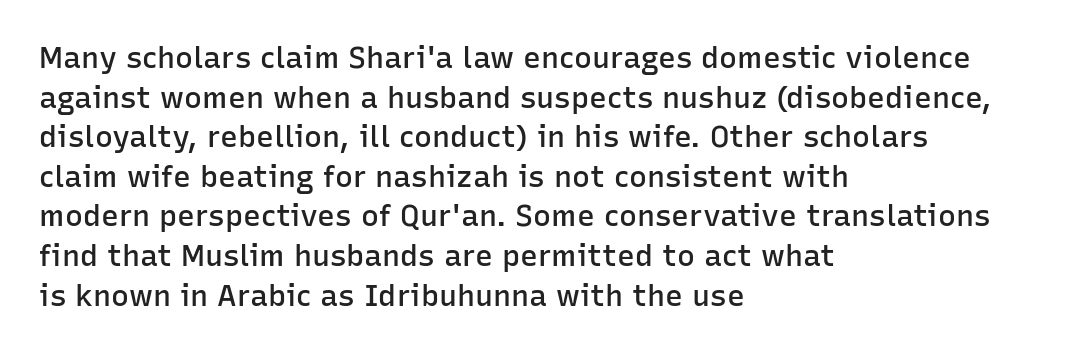
Q: Is the text bold? A: Semi-bold.
Q: Is the text italic (slanted)? A: No, it is upright.
Q: Is the typeface a serif or a sans-serif typeface? A: Sans-serif.
Q: Is the text underlined? A: No.
Q: How is the paragraph aligned? A: Left-aligned.
Q: Is the spacing between letters normal or unusually wide? A: Normal.
Q: Is the spacing between lines tight, normal or loose? A: Normal.
Q: Width (condensed, normal, or wide)? A: Normal.
Q: Stroke contrast? A: Low.
Q: x-height? A: Medium.
Q: Monospaced? A: No.
